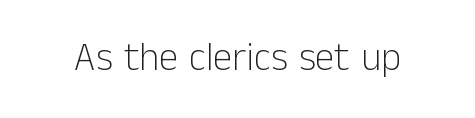
The letters advance in unequal steps, a hallmark of proportional type. Type style note: lacks serifs. Compared with typical body copy, the letter spacing here is the same. Heft: none added — not bold. Notice how the stems are strictly vertical — no italics here. Beneath every word, the page is bare.
